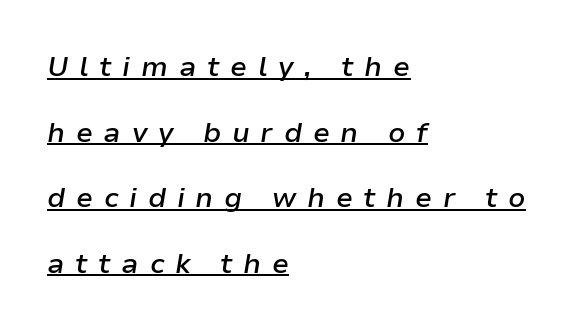
{"italic": "yes", "lean": "right", "slant_degrees": 9, "bold": "semi", "weight": "semibold", "width": "normal", "stroke_contrast": "low", "x_height": "medium", "monospaced": "no", "underline": "yes", "align": "left", "line_spacing": "loose", "line_spacing_ratio": 2.34, "letter_spacing": "wide", "letter_spacing_em": 0.38, "glyph_px": 28}
